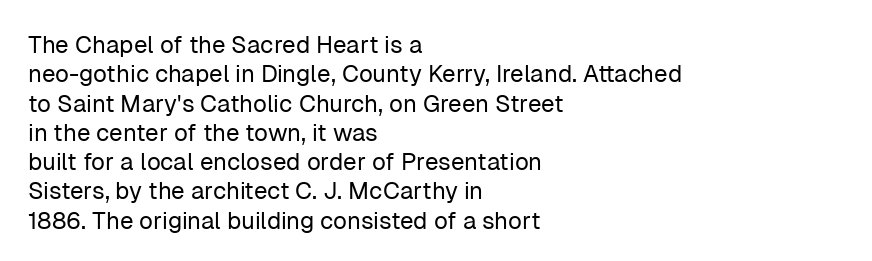
The image shows 24 px text type, upright; set left-aligned, line spacing 1.22x, normal letter spacing, not underlined.
